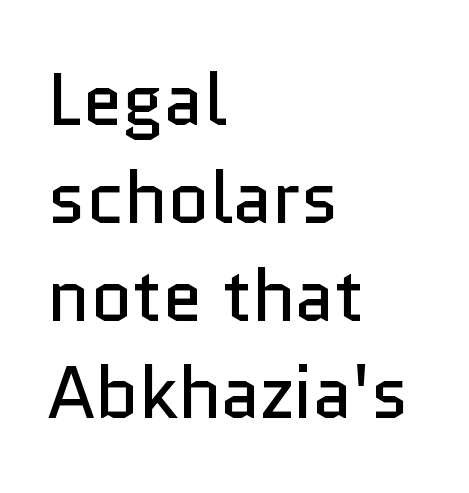
Q: Is the text bold? A: No.
Q: Is the text italic (slanted)? A: No, it is upright.
Q: Is the typeface a serif or a sans-serif typeface? A: Sans-serif.
Q: Is the text underlined? A: No.
Q: How is the paragraph aligned? A: Left-aligned.
Q: Is the spacing between letters normal or unusually wide? A: Normal.
Q: Is the spacing between lines tight, normal or loose? A: Normal.
Q: Width (condensed, normal, or wide)? A: Normal.
Q: Stroke contrast? A: Low.
Q: x-height? A: Medium.
Q: Monospaced? A: No.
